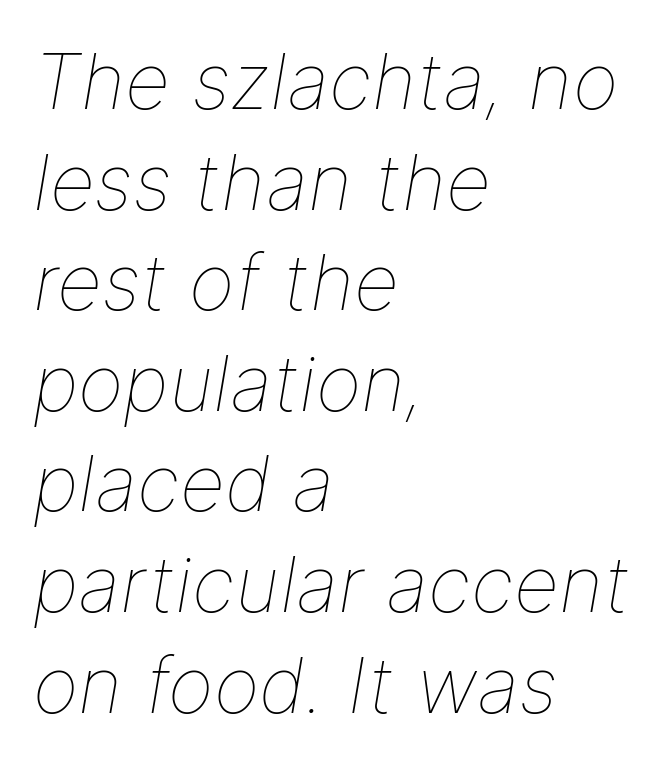
{"italic": "yes", "lean": "right", "slant_degrees": 9, "bold": "no", "weight": "thin", "width": "normal", "stroke_contrast": "low", "x_height": "medium", "monospaced": "no", "underline": "no", "align": "left", "line_spacing": "normal", "line_spacing_ratio": 1.29, "letter_spacing": "normal", "letter_spacing_em": 0.0, "glyph_px": 78}
